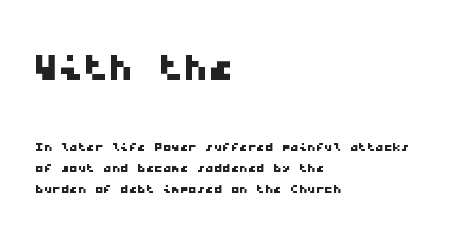
The image shows 50 px wide sans-serif type, monospaced; set left-aligned, line spacing 1.21x, normal letter spacing, not underlined; the first (top) block is 2.94x larger; low stroke contrast and a medium x-height.
